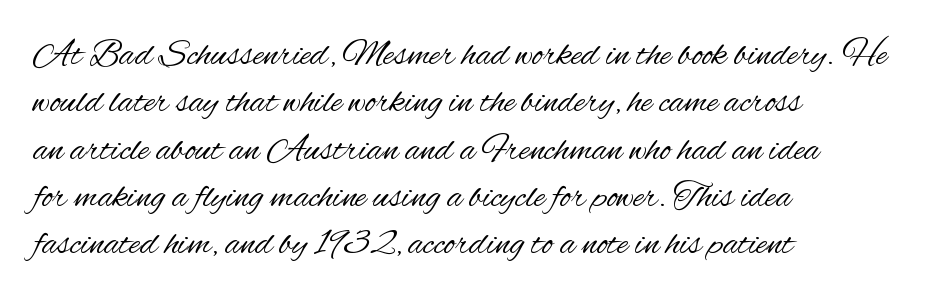
The letters sit at their default tracking, neither squeezed nor spread. The text was rendered using a sans face with plain stroke endings. The zone under the glyphs is completely vacant. The text block is weighted toward the left margin, trailing off unevenly rightward. Note the varied advance widths — an 'i' is clearly narrower than an 'm'. No letter is thick-stroked: the sample isn't bold.
